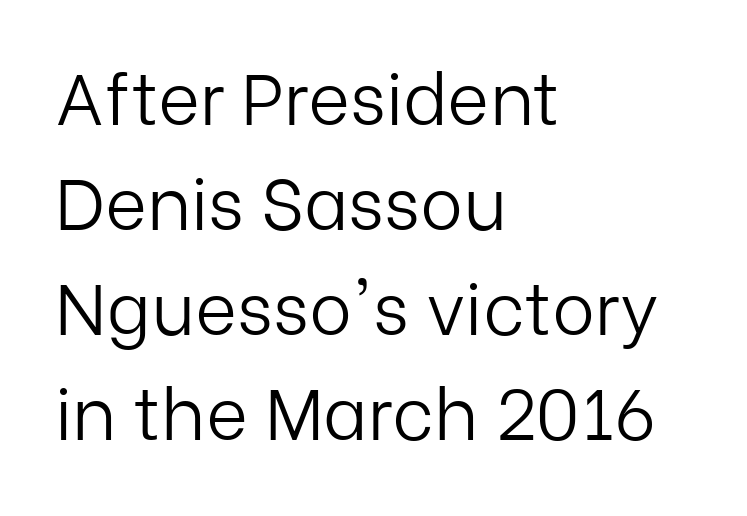
{"serif": "no", "italic": "no", "bold": "no", "weight": "light", "width": "normal", "stroke_contrast": "low", "x_height": "medium", "monospaced": "no", "underline": "no", "align": "left", "line_spacing": "normal", "line_spacing_ratio": 1.46, "letter_spacing": "normal", "letter_spacing_em": 0.0, "glyph_px": 72}
